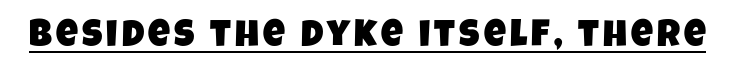
{"serif": "no", "width": "condensed", "stroke_contrast": "low", "x_height": "large", "monospaced": "no", "underline": "yes", "glyph_px": 38}
